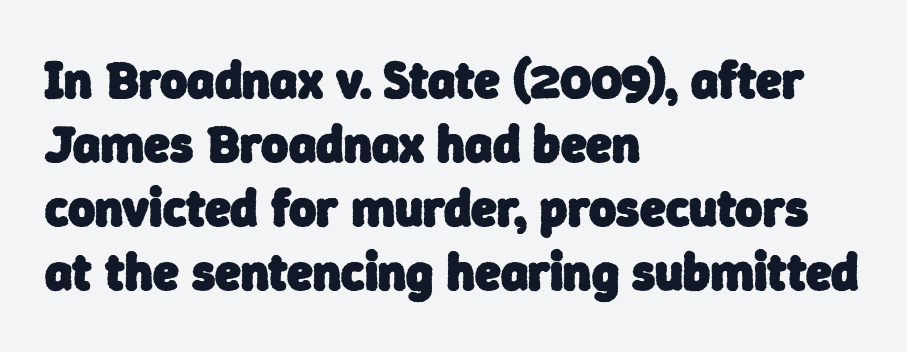
The image shows 52 px heavy sans-serif type; set left-aligned, line spacing 1.23x, normal letter spacing, not underlined; low stroke contrast and a medium x-height.
